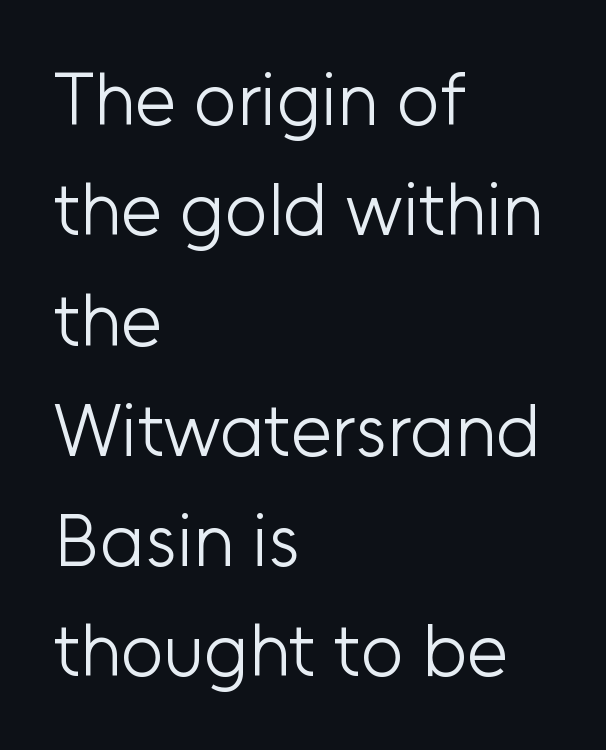
The image shows 74 px light sans-serif type, upright; set left-aligned, normal line spacing (1.49x), normal letter spacing, not underlined; low stroke contrast and a medium x-height.
